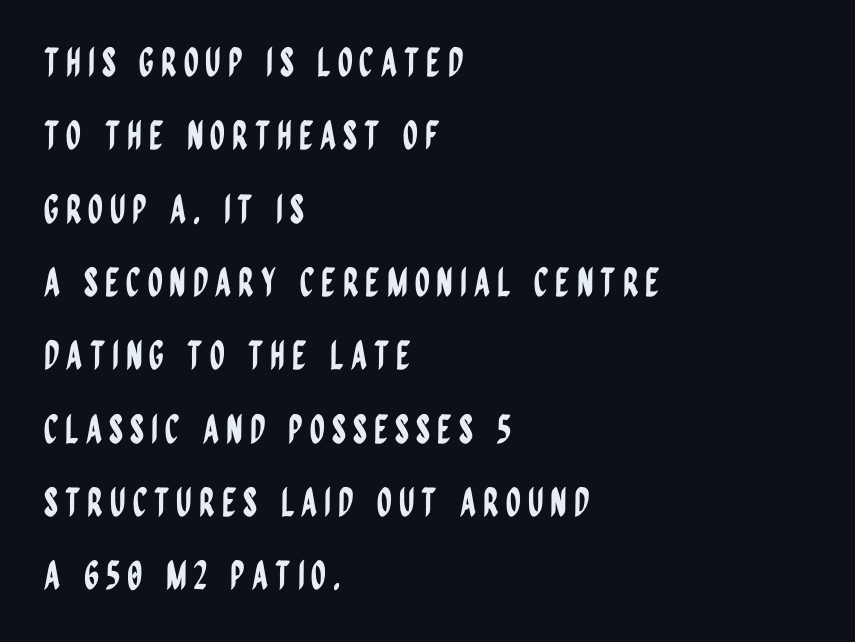
{"serif": "no", "italic": "no", "width": "condensed", "stroke_contrast": "low", "x_height": "large", "monospaced": "no", "underline": "no", "align": "left", "line_spacing_ratio": 1.88, "glyph_px": 39}
